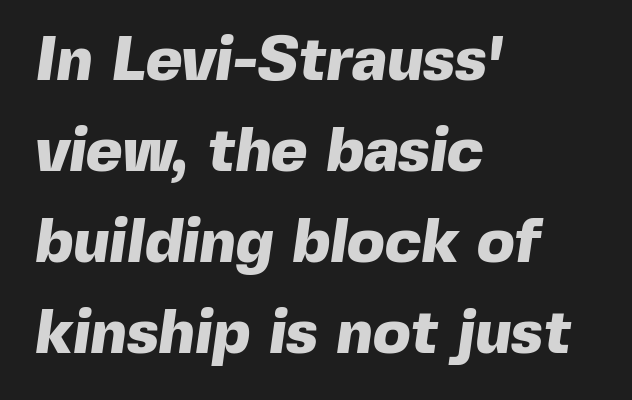
{"serif": "no", "bold": "yes", "weight": "heavy", "width": "normal", "x_height": "medium", "monospaced": "no", "underline": "no", "align": "left", "line_spacing": "normal", "line_spacing_ratio": 1.47, "letter_spacing": "normal", "letter_spacing_em": 0.0, "glyph_px": 62}
